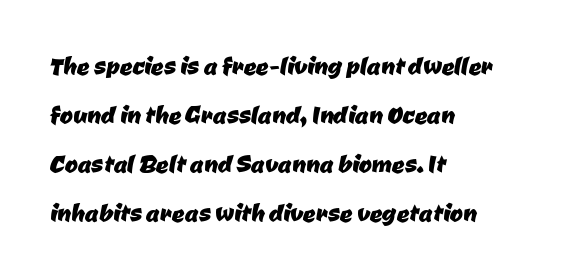
Q: Is the typeface a serif or a sans-serif typeface? A: Sans-serif.
Q: Is the text underlined? A: No.
Q: How is the paragraph aligned? A: Left-aligned.
Q: Is the spacing between letters normal or unusually wide? A: Normal.
Q: Is the spacing between lines tight, normal or loose? A: Normal.
Q: Width (condensed, normal, or wide)? A: Normal.
Q: Stroke contrast? A: Low.
Q: x-height? A: Medium.
Q: Monospaced? A: No.
